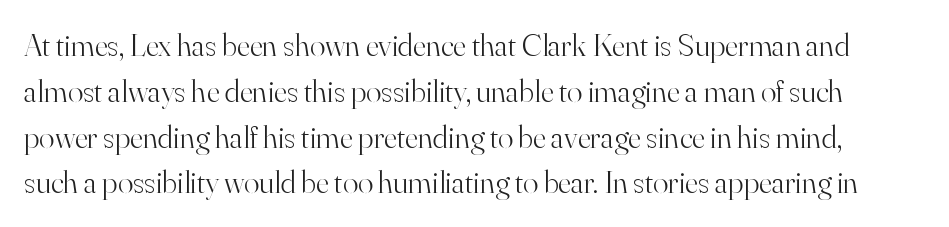
The image shows 32 px light serif type, upright; set normal line spacing (1.43x), normal letter spacing, not underlined; high stroke contrast and a small x-height.
